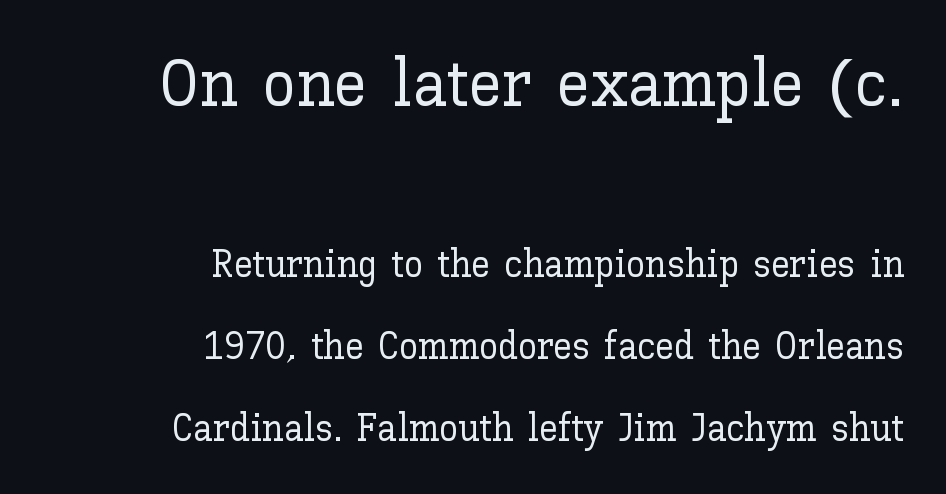
Q: Is the text italic (slanted)? A: No, it is upright.
Q: Is the text underlined? A: No.
Q: How is the paragraph aligned? A: Right-aligned.
Q: Is the spacing between letters normal or unusually wide? A: Normal.
Q: Is the spacing between lines tight, normal or loose? A: Loose.
Q: Which block of text is set in a larger size, the first (top) or the second (bottom)? A: The first (top) one.
Q: Width (condensed, normal, or wide)? A: Normal.
Q: Stroke contrast? A: Low.
Q: x-height? A: Medium.
Q: Monospaced? A: No.
